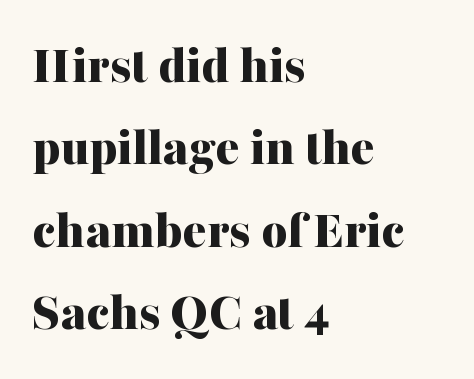
The image shows 56 px bold serif type, upright; set left-aligned, normal line spacing (1.47x), normal letter spacing, not underlined; medium stroke contrast and a medium x-height.
